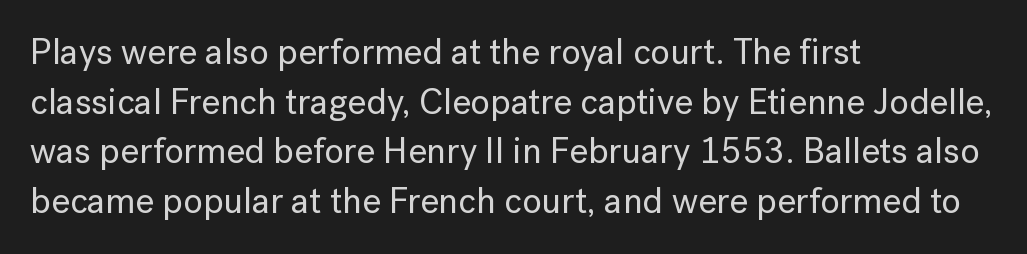
{"serif": "no", "italic": "no", "width": "normal", "stroke_contrast": "low", "x_height": "medium", "monospaced": "no", "underline": "no", "align": "left", "line_spacing": "normal", "line_spacing_ratio": 1.38, "letter_spacing": "normal", "letter_spacing_em": 0.0, "glyph_px": 36}
